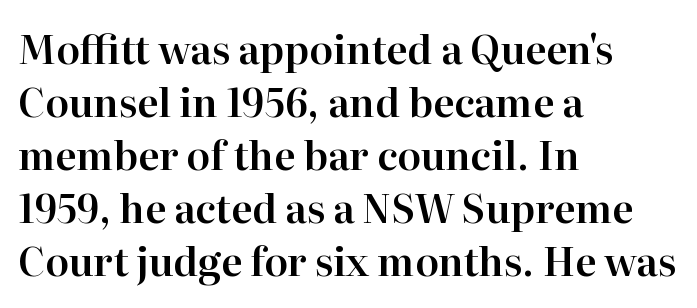
Q: Is the text italic (slanted)? A: No, it is upright.
Q: Is the typeface a serif or a sans-serif typeface? A: Serif.
Q: Is the text underlined? A: No.
Q: How is the paragraph aligned? A: Left-aligned.
Q: Is the spacing between letters normal or unusually wide? A: Normal.
Q: Is the spacing between lines tight, normal or loose? A: Normal.
Q: Width (condensed, normal, or wide)? A: Normal.
Q: Stroke contrast? A: High.
Q: x-height? A: Medium.
Q: Monospaced? A: No.
